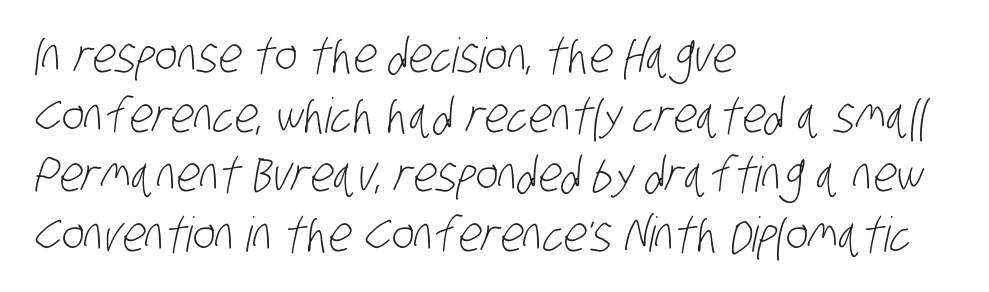
Casual observation: everything's shoved over to the left. These lines keep a tight, regular rhythm from letter to letter. The passage shown is not bold in any degree. The area under the type is left untouched.
